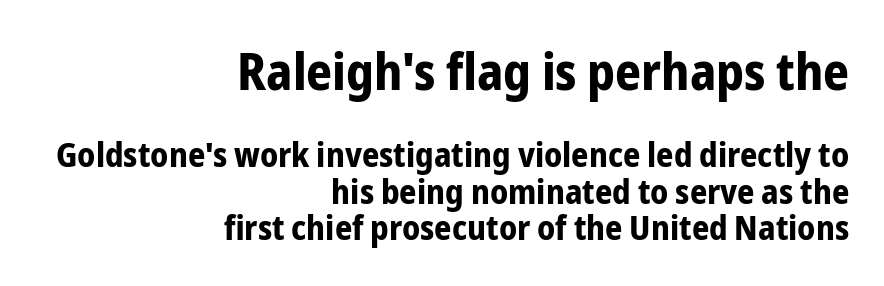
Q: Is the text bold? A: Yes.
Q: Is the text italic (slanted)? A: No, it is upright.
Q: Is the typeface a serif or a sans-serif typeface? A: Sans-serif.
Q: Is the text underlined? A: No.
Q: How is the paragraph aligned? A: Right-aligned.
Q: Is the spacing between letters normal or unusually wide? A: Normal.
Q: Is the spacing between lines tight, normal or loose? A: Tight.
Q: Which block of text is set in a larger size, the first (top) or the second (bottom)? A: The first (top) one.
Q: Width (condensed, normal, or wide)? A: Condensed.
Q: Stroke contrast? A: Low.
Q: x-height? A: Medium.
Q: Monospaced? A: No.
